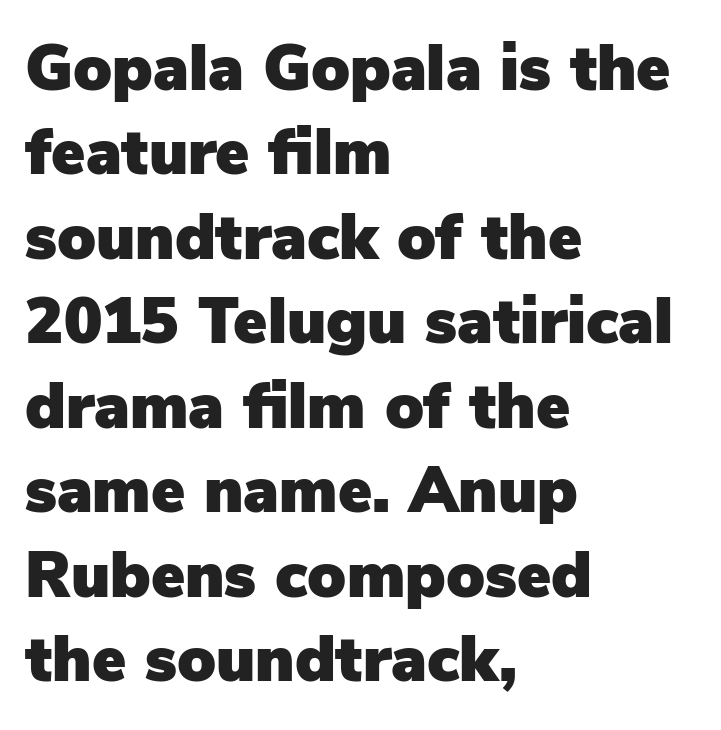
This is the regular roman posture of the typeface. To sum up the face: it is a sans, with no serifs. The gap between lines stays unmarked. Is this a fixed-width face? No — the glyphs have proportional, varying widths. A typesetter would call this zero additional tracking.
